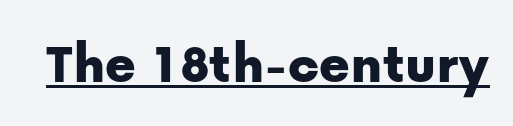
The image shows 58 px sans-serif type, upright; set normal letter spacing, underlined; low stroke contrast and a medium x-height.
